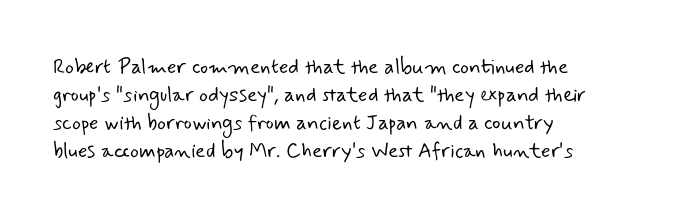
The image shows 21 px text type; set left-aligned, normal line spacing (1.33x), normal letter spacing, not underlined.
